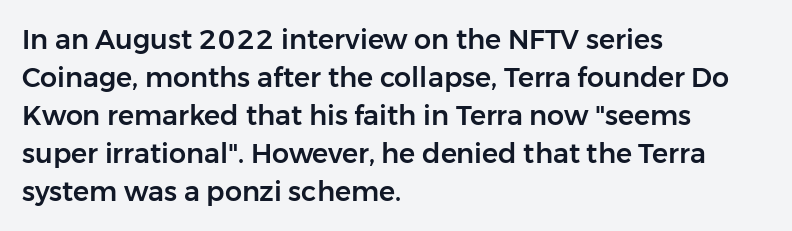
The image shows 27 px text type, upright; set left-aligned, normal line spacing (1.41x), normal letter spacing, not underlined.
